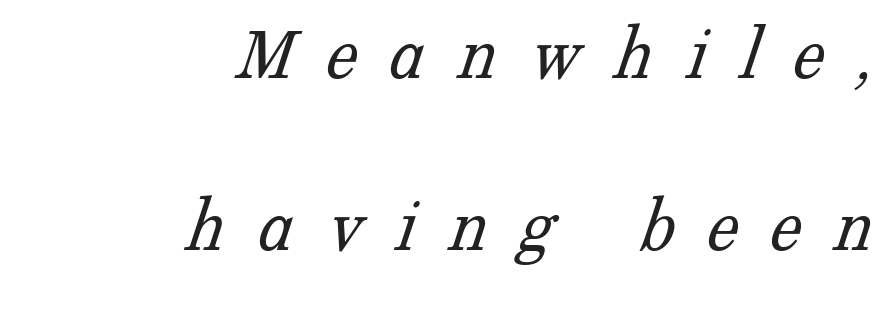
The lines are quadded right. This is not heavy type; no bold has been used. Leading: increased. Small tapered or slab feet sit at the stroke ends, so this counts as serif.
